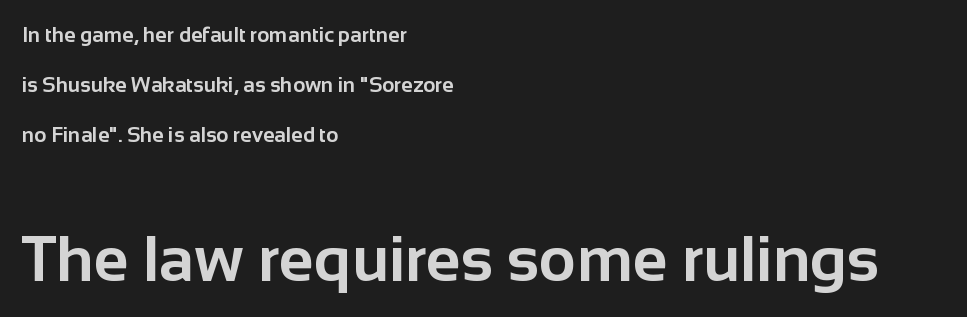
The image shows 64 px bold sans-serif type, upright; set left-aligned, loose line spacing (2.37x), normal letter spacing, not underlined; the second (bottom) block is 3.05x larger; low stroke contrast and a medium x-height.
